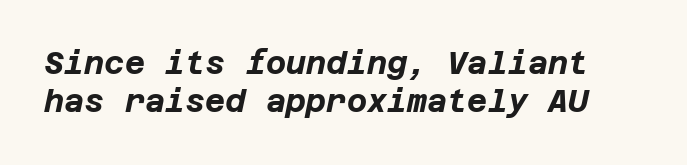
Q: Is the text bold? A: Yes.
Q: Is the text italic (slanted)? A: Yes, it leans right by about 12 degrees.
Q: Is the text underlined? A: No.
Q: Is the spacing between letters normal or unusually wide? A: Normal.
Q: Width (condensed, normal, or wide)? A: Normal.
Q: Stroke contrast? A: Low.
Q: x-height? A: Large.
